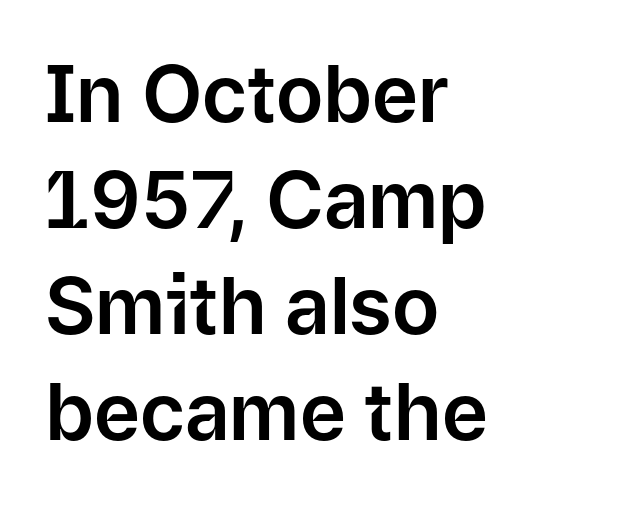
{"serif": "no", "italic": "no", "width": "normal", "stroke_contrast": "low", "x_height": "medium", "monospaced": "no", "underline": "no", "align": "left", "line_spacing": "normal", "line_spacing_ratio": 1.34, "letter_spacing": "normal", "letter_spacing_em": 0.0, "glyph_px": 79}
